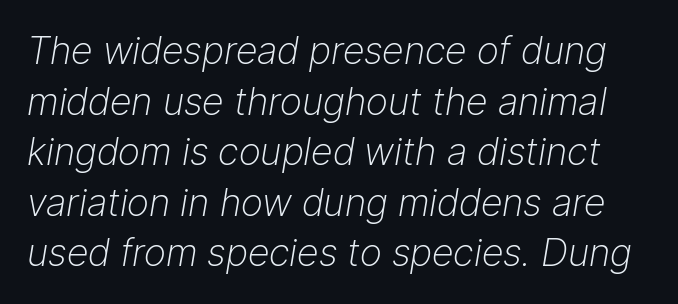
Q: Is the text bold? A: No.
Q: Is the text italic (slanted)? A: Yes, it leans right by about 9 degrees.
Q: Is the text underlined? A: No.
Q: Is the spacing between letters normal or unusually wide? A: Normal.
Q: Is the spacing between lines tight, normal or loose? A: Normal.
Q: Width (condensed, normal, or wide)? A: Normal.
Q: Stroke contrast? A: Low.
Q: x-height? A: Medium.
Q: Monospaced? A: No.
